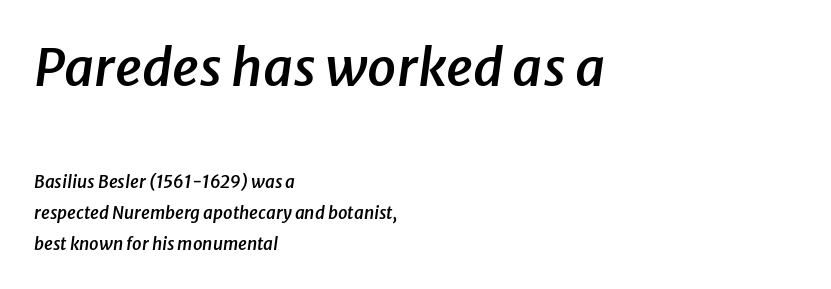
Here the designer chose a conventional face with non-uniform glyph widths. Nobody drew a line under any word here. Slant detected: the letters are inclined. You get the large type first, then a drop to smaller type. Each line starts at the same left margin while the right side varies. Its strokes are somewhat broadened, the hallmark of semibold type.
